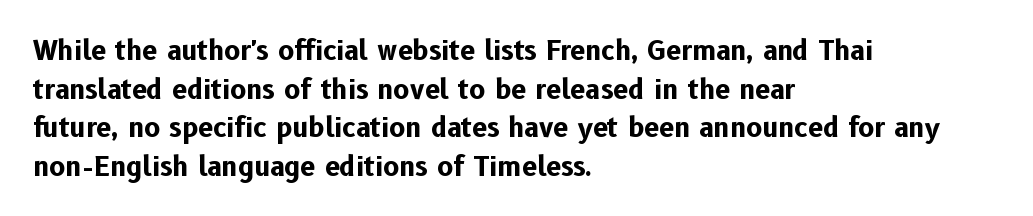
The glyphs are unaccompanied by any horizontal stroke below them. Alignment: flush left. Its strokes are broad and dark, the hallmark of bold type. Designer's note — italics off, roman on.
